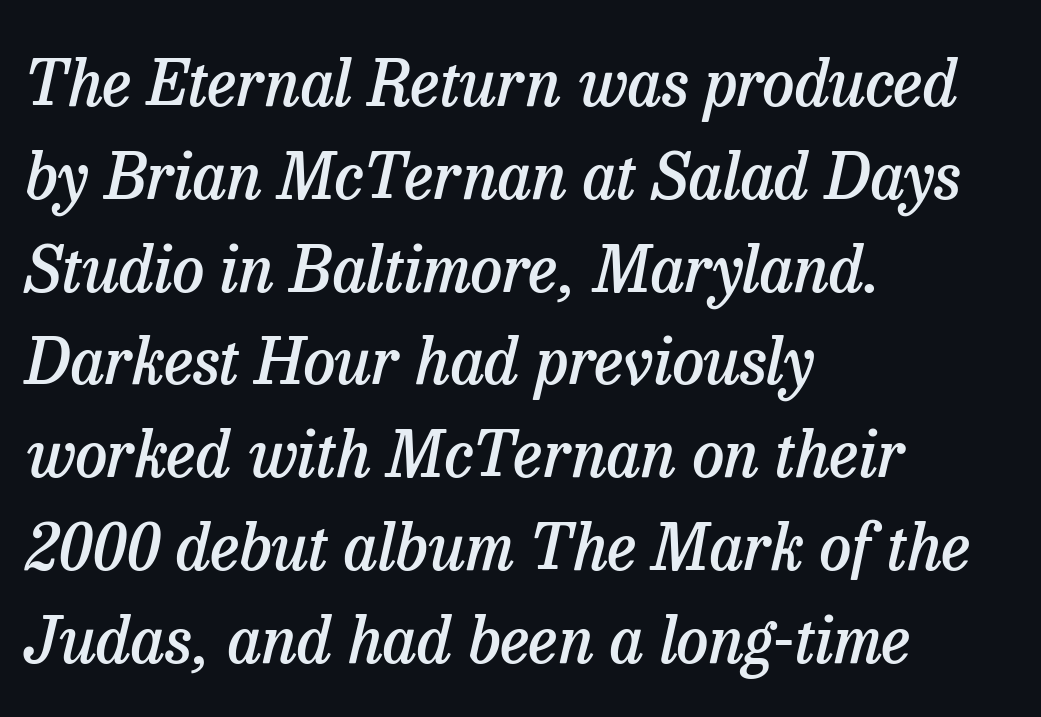
Q: Is the text bold? A: Semi-bold.
Q: Is the text italic (slanted)? A: Yes, it leans right by about 13 degrees.
Q: Is the typeface a serif or a sans-serif typeface? A: Serif.
Q: Is the text underlined? A: No.
Q: How is the paragraph aligned? A: Left-aligned.
Q: Is the spacing between letters normal or unusually wide? A: Normal.
Q: Is the spacing between lines tight, normal or loose? A: Normal.
Q: Width (condensed, normal, or wide)? A: Normal.
Q: Stroke contrast? A: Low.
Q: x-height? A: Medium.
Q: Monospaced? A: No.
